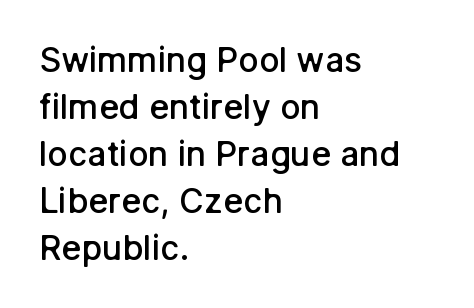
{"serif": "no", "italic": "no", "bold": "semi", "weight": "semibold", "width": "normal", "stroke_contrast": "low", "x_height": "medium", "monospaced": "no", "underline": "no", "align": "left", "line_spacing": "normal", "line_spacing_ratio": 1.38, "letter_spacing": "normal", "letter_spacing_em": 0.0, "glyph_px": 34}
